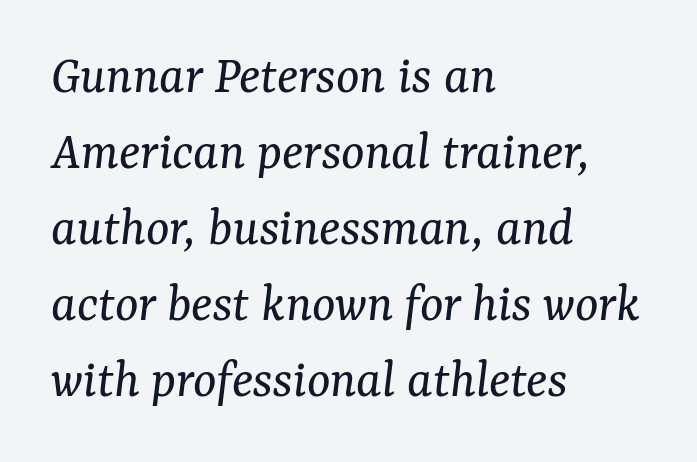
The image shows 55 px regular-weight serif type, italic (leaning right); set left-aligned, normal line spacing (1.38x), normal letter spacing, not underlined; medium stroke contrast and a medium x-height.
